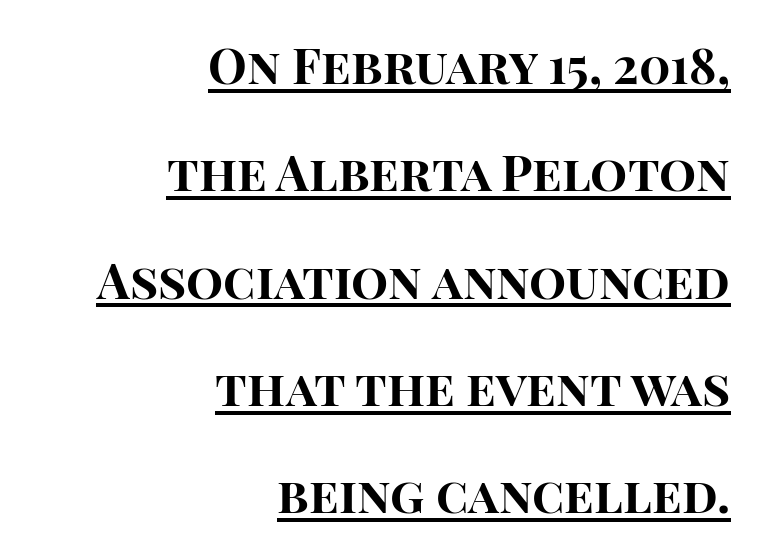
If you measured baseline to baseline, you'd find a long distance. Nope, not italic — everything's standing straight. Does the type have serifs? No, each stem ends abruptly. Compared with an ordinary text face, these strokes are far heavier — a full bold.
